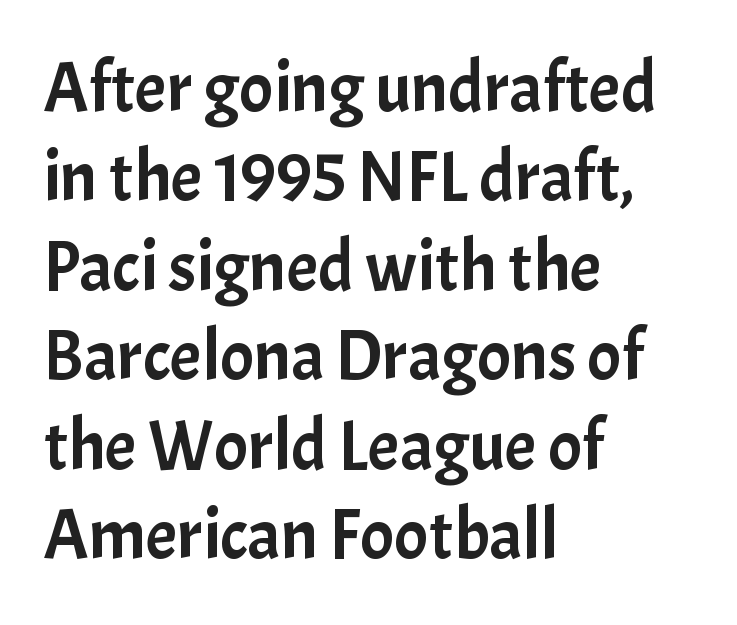
{"serif": "no", "italic": "no", "width": "normal", "stroke_contrast": "low", "x_height": "medium", "monospaced": "no", "underline": "no", "align": "left", "line_spacing": "normal", "line_spacing_ratio": 1.26, "letter_spacing": "normal", "letter_spacing_em": 0.0, "glyph_px": 71}
